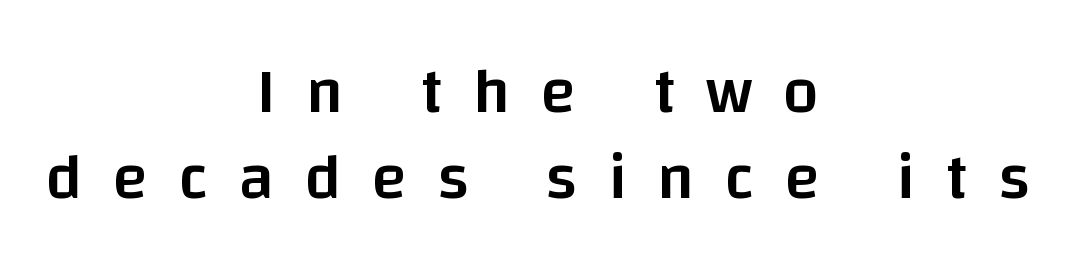
Serif or sans? Sans — the stroke terminals are bare. Check under the words: just untouched page. The text block is weighted toward neither margin, spreading evenly from the middle. The lettering holds an erect, upright posture throughout. Is the letter spacing exaggerated? Yes — the characters are pushed far apart.
